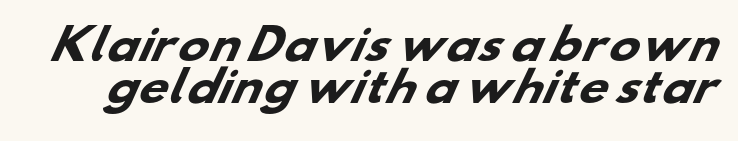
The characters display no serif detailing; their extremities are plain. This rendering leaves character spacing at its baseline value. The foot of each line stays bare and open. Very little white space separates one row of letters from the next. Here the designer chose a conventional face with non-uniform glyph widths.
